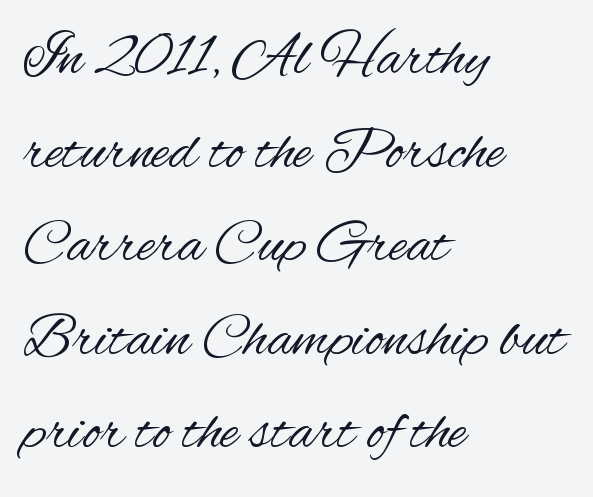
{"serif": "no", "bold": "no", "weight": "regular", "width": "condensed", "stroke_contrast": "medium", "x_height": "small", "monospaced": "no", "underline": "no", "align": "left", "line_spacing": "normal", "line_spacing_ratio": 1.56, "letter_spacing": "normal", "letter_spacing_em": 0.0, "glyph_px": 60}
